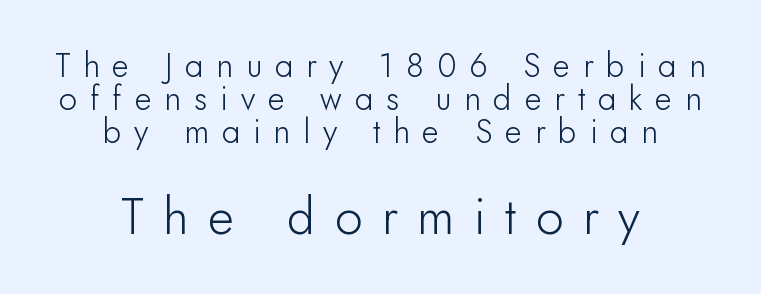
Q: Is the text italic (slanted)? A: No, it is upright.
Q: Is the typeface a serif or a sans-serif typeface? A: Sans-serif.
Q: Is the text underlined? A: No.
Q: How is the paragraph aligned? A: Centered.
Q: Is the spacing between letters normal or unusually wide? A: Unusually wide.
Q: Is the spacing between lines tight, normal or loose? A: Tight.
Q: Which block of text is set in a larger size, the first (top) or the second (bottom)? A: The second (bottom) one.
Q: Width (condensed, normal, or wide)? A: Normal.
Q: Stroke contrast? A: Low.
Q: x-height? A: Small.
Q: Monospaced? A: No.
